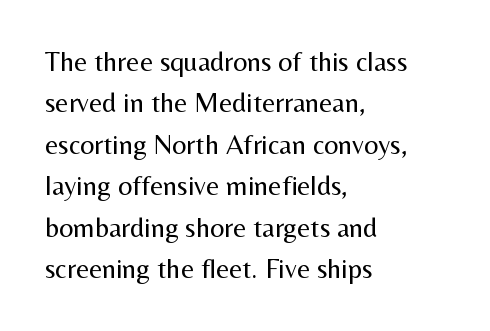
The image shows 28 px regular-weight sans-serif type, upright; set left-aligned, normal line spacing (1.48x), normal letter spacing, not underlined; medium stroke contrast and a medium x-height.
